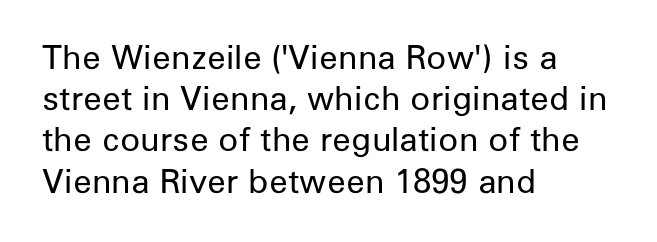
Q: Is the text bold? A: No.
Q: Is the text italic (slanted)? A: No, it is upright.
Q: Is the typeface a serif or a sans-serif typeface? A: Sans-serif.
Q: Is the text underlined? A: No.
Q: How is the paragraph aligned? A: Left-aligned.
Q: Is the spacing between letters normal or unusually wide? A: Normal.
Q: Is the spacing between lines tight, normal or loose? A: Normal.
Q: Width (condensed, normal, or wide)? A: Normal.
Q: Stroke contrast? A: Low.
Q: x-height? A: Medium.
Q: Monospaced? A: No.
